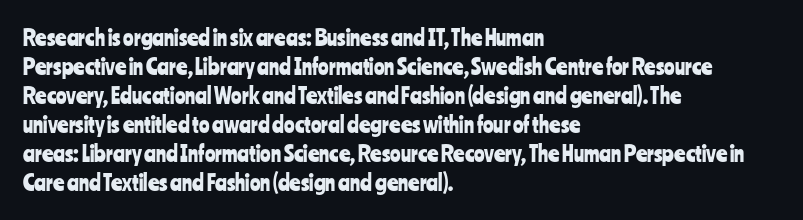
Q: Is the text italic (slanted)? A: No, it is upright.
Q: Is the text underlined? A: No.
Q: How is the paragraph aligned? A: Left-aligned.
Q: Is the spacing between letters normal or unusually wide? A: Normal.
Q: Is the spacing between lines tight, normal or loose? A: Normal.
